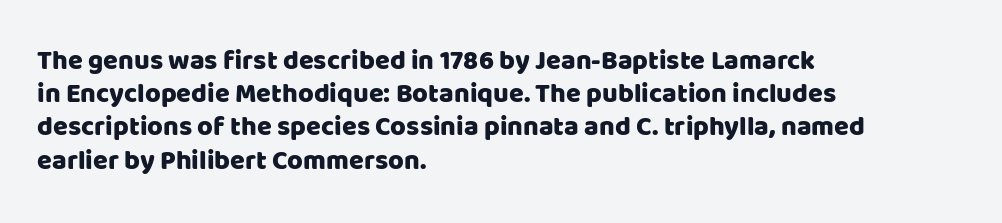
The image shows 27 px text type, upright; set left-aligned, line spacing 1.23x, normal letter spacing, not underlined.
